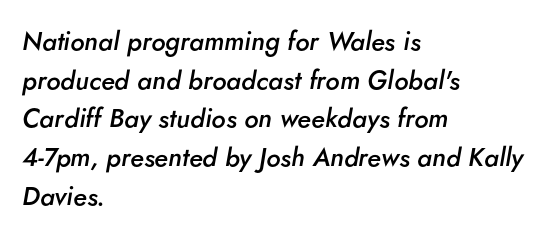
{"italic": "yes", "lean": "right", "slant_degrees": 5, "bold": "semi", "underline": "no", "align": "left", "line_spacing": "normal", "line_spacing_ratio": 1.49, "letter_spacing": "normal", "letter_spacing_em": 0.0, "glyph_px": 26}
